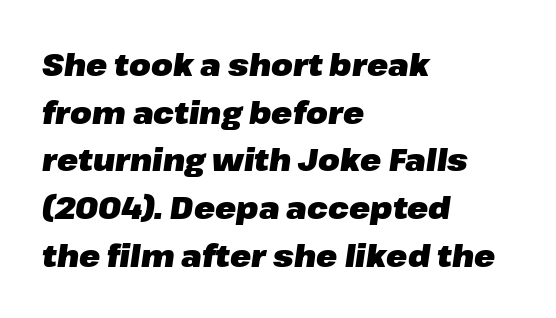
{"italic": "yes", "lean": "right", "slant_degrees": 8, "bold": "yes", "weight": "heavy", "width": "normal", "stroke_contrast": "low", "x_height": "medium", "monospaced": "no", "underline": "no", "align": "left", "line_spacing": "normal", "line_spacing_ratio": 1.54, "letter_spacing": "normal", "letter_spacing_em": 0.0, "glyph_px": 31}
